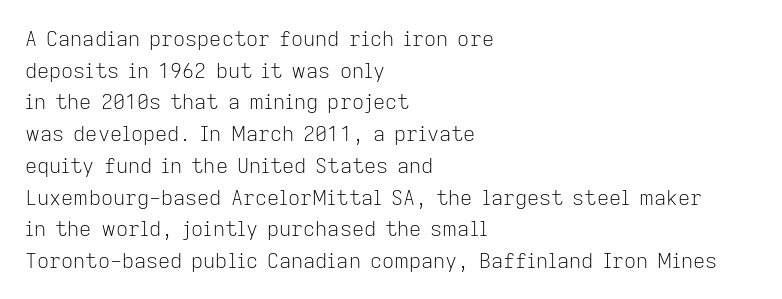
Q: Is the text bold? A: No.
Q: Is the text italic (slanted)? A: No, it is upright.
Q: Is the text underlined? A: No.
Q: How is the paragraph aligned? A: Left-aligned.
Q: Is the spacing between letters normal or unusually wide? A: Normal.
Q: Is the spacing between lines tight, normal or loose? A: Normal.
